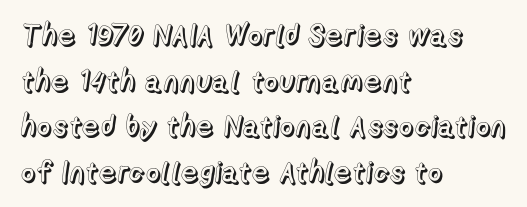
Q: Is the text italic (slanted)? A: Yes.
Q: Is the text underlined? A: No.
Q: How is the paragraph aligned? A: Left-aligned.
Q: Is the spacing between letters normal or unusually wide? A: Normal.
Q: Is the spacing between lines tight, normal or loose? A: Normal.
Q: Width (condensed, normal, or wide)? A: Normal.
Q: x-height? A: Medium.
Q: Monospaced? A: No.
